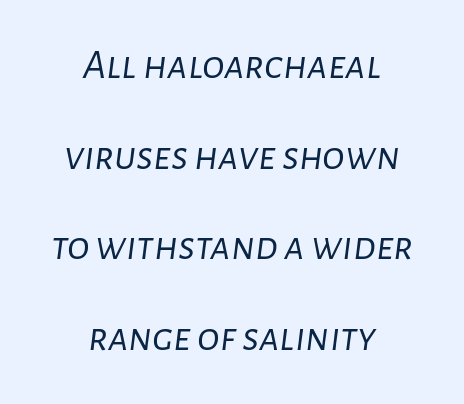
The image shows 42 px light type, italic (leaning right); set centered, loose line spacing (2.16x), normal letter spacing, not underlined; low stroke contrast and a medium x-height.
